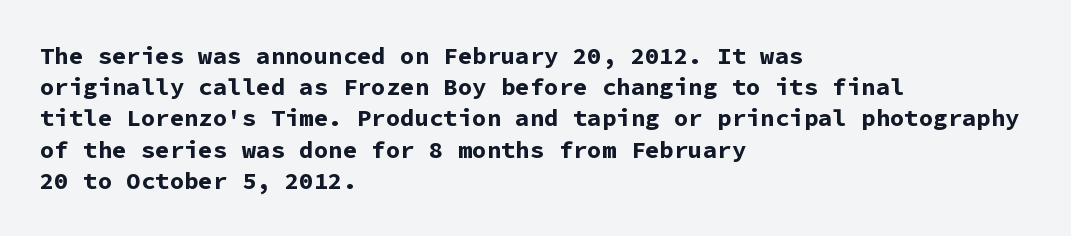
Q: Is the text bold? A: Yes.
Q: Is the text italic (slanted)? A: No, it is upright.
Q: Is the text underlined? A: No.
Q: How is the paragraph aligned? A: Left-aligned.
Q: Is the spacing between letters normal or unusually wide? A: Normal.
Q: Is the spacing between lines tight, normal or loose? A: Normal.
